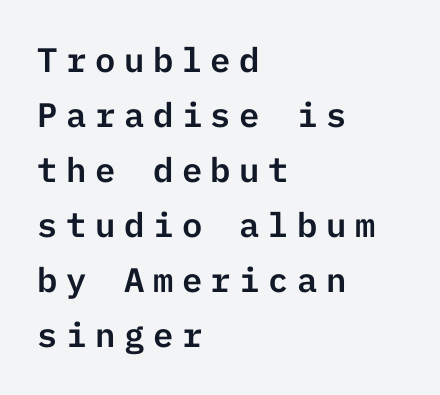
The image shows 34 px sans-serif type, upright; set left-aligned, normal line spacing (1.62x), unusually wide letter spacing (+0.25 em), not underlined; low stroke contrast and a medium x-height.
